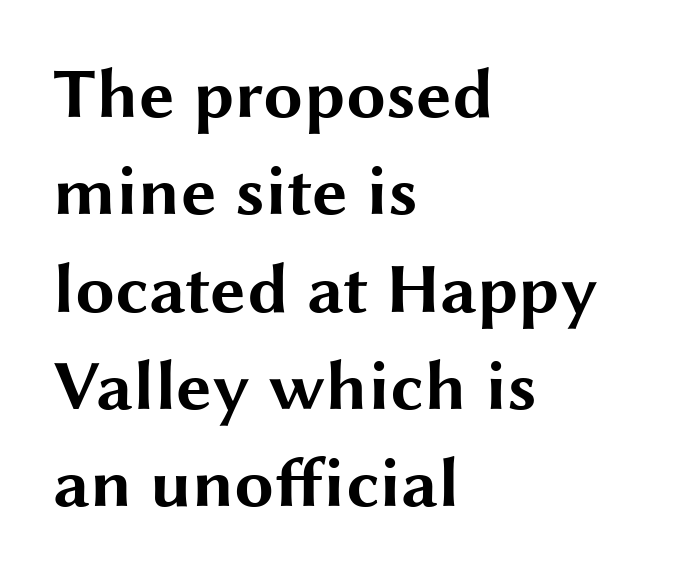
Horizontal alignment here is leftward, the default for most running prose. Spacing between characters is what you'd get straight out of the box. The lines sit at an ordinary, default distance from one another. You can tell from the bare stems that sans-serif type was used. Chunky letters — that's bold for sure. Notice how the stems are strictly vertical — no italics here.
